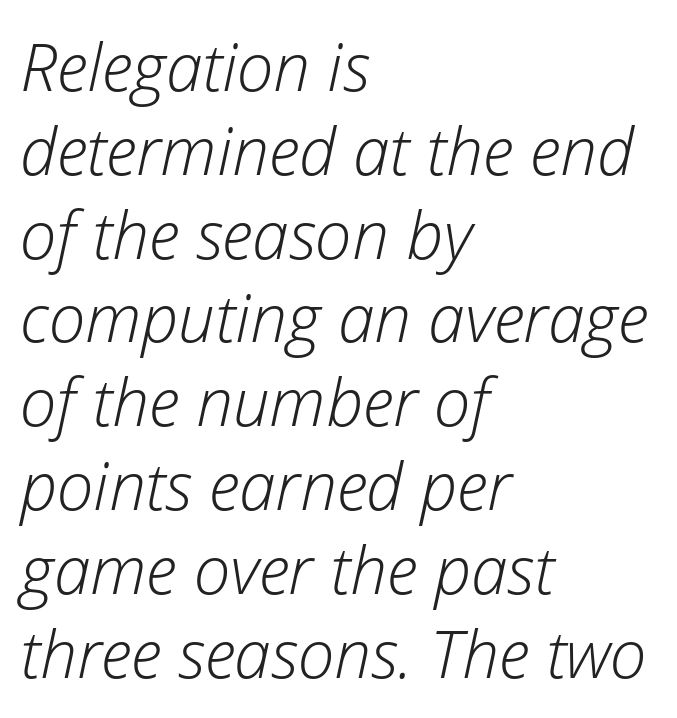
{"italic": "yes", "lean": "right", "slant_degrees": 12, "bold": "no", "weight": "light", "width": "normal", "stroke_contrast": "low", "x_height": "medium", "monospaced": "no", "underline": "no", "align": "left", "line_spacing": "normal", "line_spacing_ratio": 1.27, "letter_spacing": "normal", "letter_spacing_em": 0.0, "glyph_px": 66}
